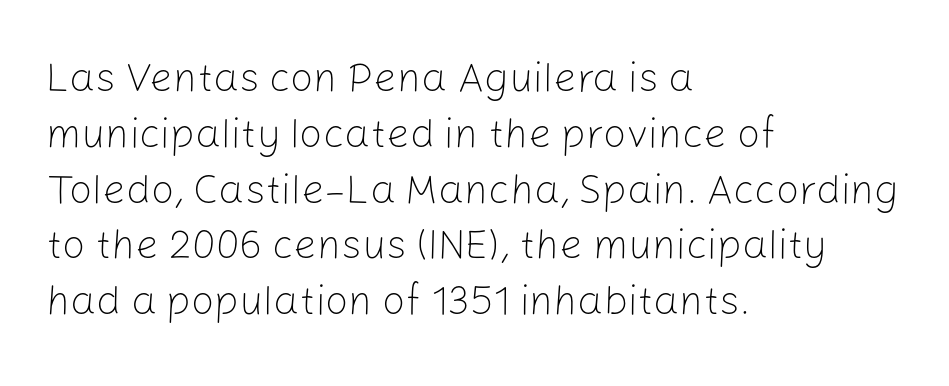
Q: Is the text bold? A: No.
Q: Is the text italic (slanted)? A: No, it is upright.
Q: Is the typeface a serif or a sans-serif typeface? A: Sans-serif.
Q: Is the text underlined? A: No.
Q: How is the paragraph aligned? A: Left-aligned.
Q: Is the spacing between letters normal or unusually wide? A: Normal.
Q: Is the spacing between lines tight, normal or loose? A: Normal.
Q: Width (condensed, normal, or wide)? A: Normal.
Q: Stroke contrast? A: Low.
Q: x-height? A: Medium.
Q: Monospaced? A: No.
